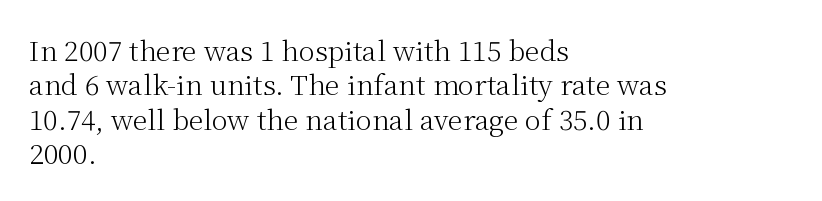
The letterforms sit at book weight or below. Honestly, the letter spacing is just normal — you wouldn't notice it. The type sits square on the baseline with zero lean. Unmarked baselines from the first word to the last. The text block is weighted toward the left margin, trailing off unevenly rightward. The designer left line spacing at the default.
